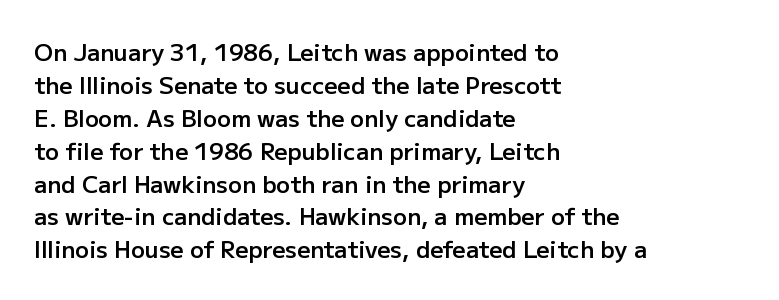
Q: Is the text bold? A: Semi-bold.
Q: Is the text italic (slanted)? A: No, it is upright.
Q: Is the text underlined? A: No.
Q: How is the paragraph aligned? A: Left-aligned.
Q: Is the spacing between letters normal or unusually wide? A: Normal.
Q: Is the spacing between lines tight, normal or loose? A: Normal.
